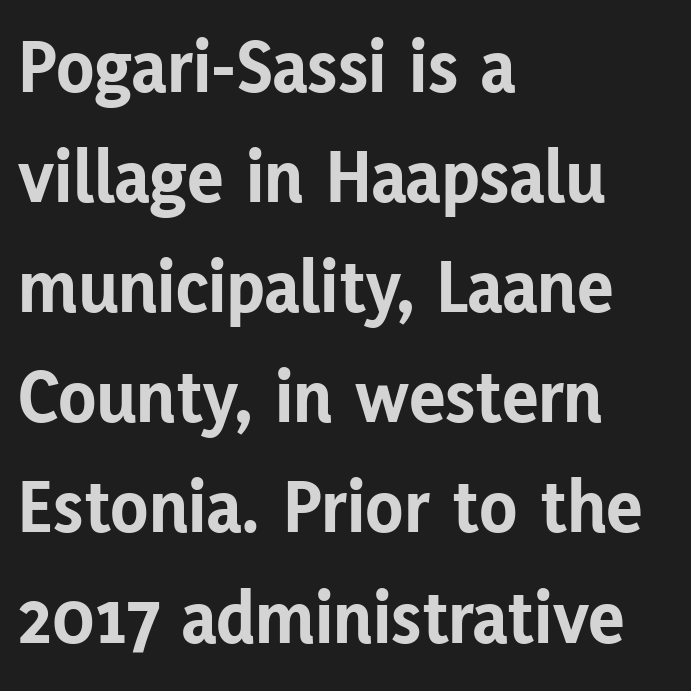
Q: Is the text bold? A: Yes.
Q: Is the text italic (slanted)? A: No, it is upright.
Q: Is the typeface a serif or a sans-serif typeface? A: Sans-serif.
Q: Is the text underlined? A: No.
Q: How is the paragraph aligned? A: Left-aligned.
Q: Is the spacing between letters normal or unusually wide? A: Normal.
Q: Is the spacing between lines tight, normal or loose? A: Normal.
Q: Width (condensed, normal, or wide)? A: Normal.
Q: Stroke contrast? A: Low.
Q: x-height? A: Medium.
Q: Monospaced? A: No.
